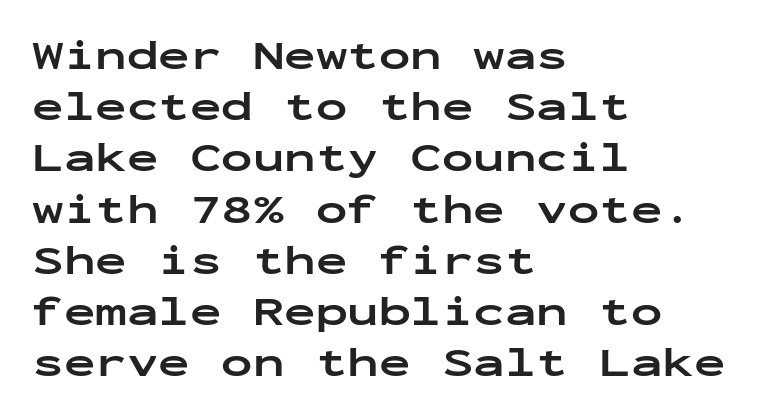
Q: Is the text bold? A: Yes.
Q: Is the text italic (slanted)? A: No, it is upright.
Q: Is the typeface a serif or a sans-serif typeface? A: Sans-serif.
Q: Is the text underlined? A: No.
Q: How is the paragraph aligned? A: Left-aligned.
Q: Is the spacing between letters normal or unusually wide? A: Normal.
Q: Width (condensed, normal, or wide)? A: Wide.
Q: Stroke contrast? A: Low.
Q: x-height? A: Medium.
Q: Monospaced? A: Yes.
